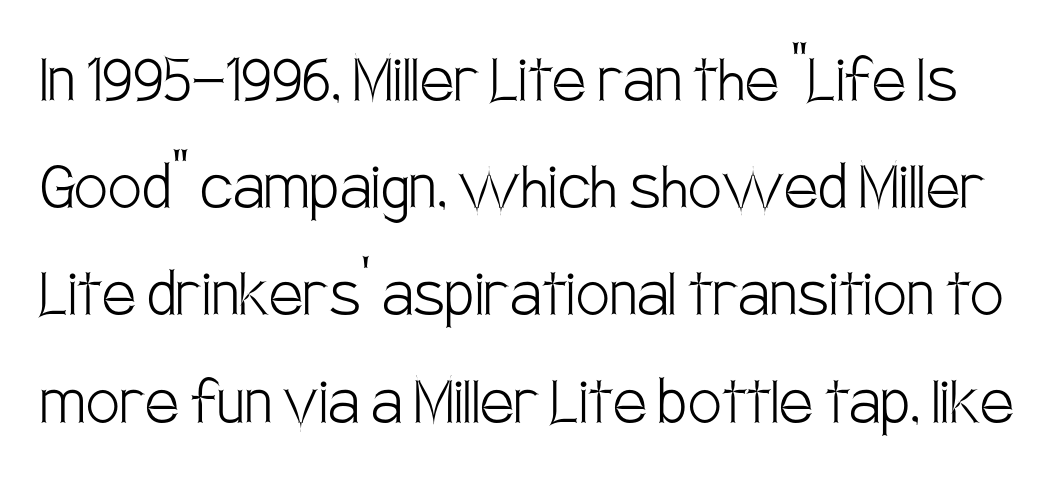
Beneath every word, the page is bare. Grotesque or geometric, the face here clearly has no serifs. Default kerning and tracking; the words read as compact shapes. Stroke mass is kept to a normal reading level or below.
